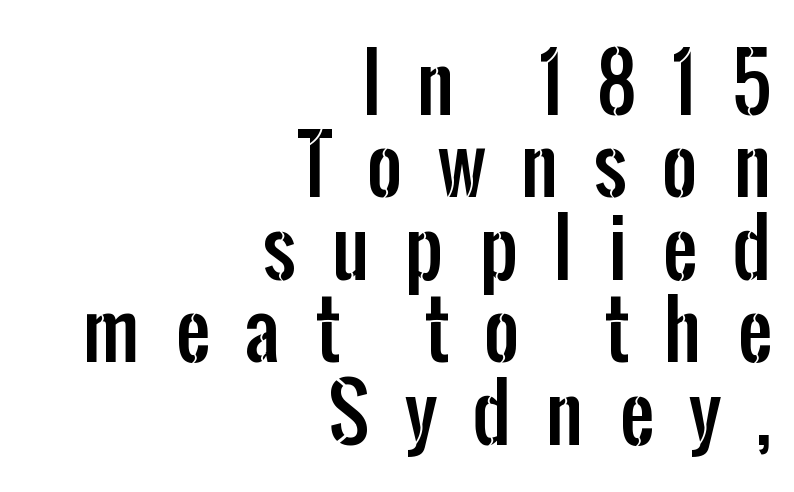
Q: Is the text italic (slanted)? A: No, it is upright.
Q: Is the typeface a serif or a sans-serif typeface? A: Sans-serif.
Q: Is the text underlined? A: No.
Q: How is the paragraph aligned? A: Right-aligned.
Q: Is the spacing between letters normal or unusually wide? A: Unusually wide.
Q: Is the spacing between lines tight, normal or loose? A: Tight.
Q: Width (condensed, normal, or wide)? A: Condensed.
Q: Stroke contrast? A: Low.
Q: x-height? A: Medium.
Q: Monospaced? A: No.
